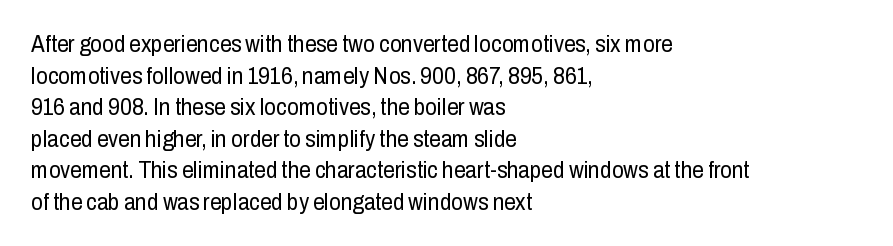
The strokes are not fattened; the text isn't bold. Beneath every word, the page is bare. Every row of glyphs begins at an identical x-position on the left. In terms of posture, this sample is upright.
